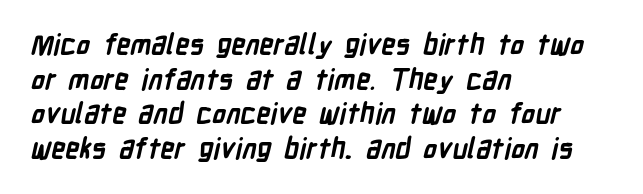
{"serif": "no", "bold": "yes", "weight": "semibold", "width": "condensed", "stroke_contrast": "low", "x_height": "medium", "monospaced": "no", "underline": "no", "align": "left", "line_spacing_ratio": 1.24, "letter_spacing": "normal", "letter_spacing_em": 0.0, "glyph_px": 28}
